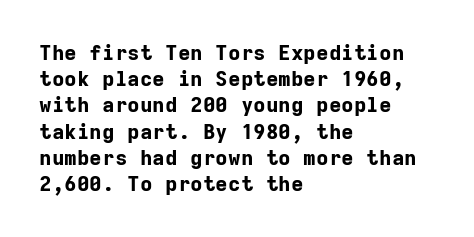
Q: Is the text bold? A: Yes.
Q: Is the text italic (slanted)? A: No, it is upright.
Q: Is the text underlined? A: No.
Q: How is the paragraph aligned? A: Left-aligned.
Q: Is the spacing between letters normal or unusually wide? A: Normal.
Q: Is the spacing between lines tight, normal or loose? A: Normal.
